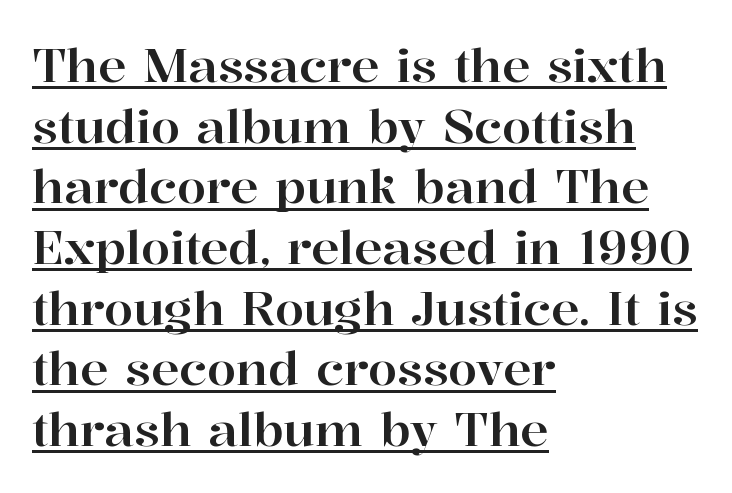
{"serif": "yes", "italic": "no", "width": "normal", "stroke_contrast": "high", "x_height": "medium", "monospaced": "no", "underline": "yes", "align": "left", "line_spacing": "normal", "line_spacing_ratio": 1.29, "letter_spacing": "normal", "letter_spacing_em": 0.0, "glyph_px": 47}
